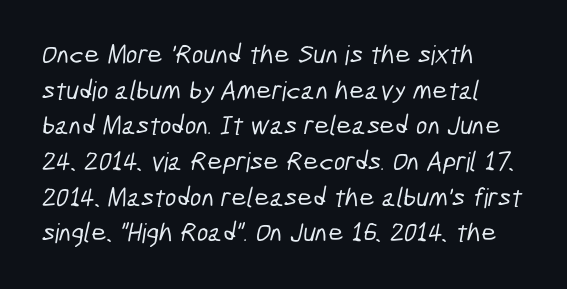
The image shows 27 px text type; set left-aligned, normal line spacing (1.32x), normal letter spacing, not underlined.
